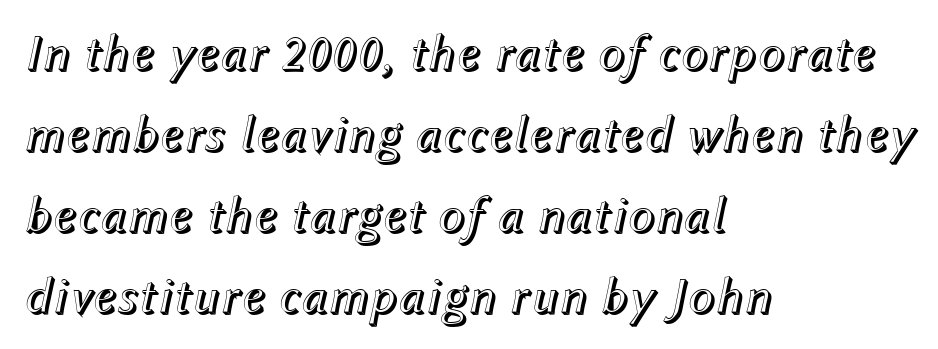
Q: Is the text italic (slanted)? A: Yes, it leans right by about 12 degrees.
Q: Is the text underlined? A: No.
Q: How is the paragraph aligned? A: Left-aligned.
Q: Is the spacing between letters normal or unusually wide? A: Normal.
Q: Is the spacing between lines tight, normal or loose? A: Normal.
Q: Width (condensed, normal, or wide)? A: Normal.
Q: x-height? A: Medium.
Q: Monospaced? A: No.
